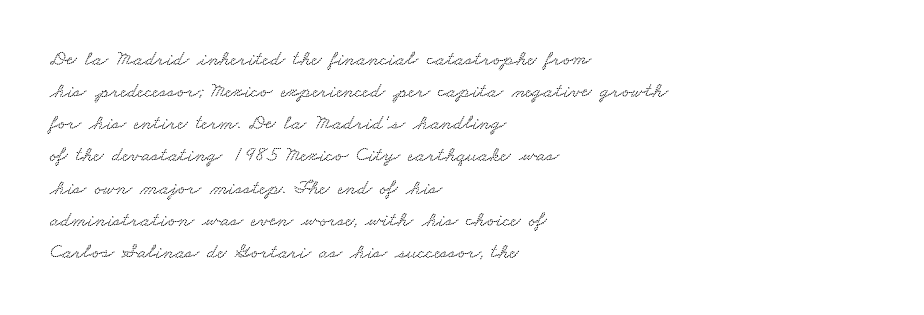
The image shows 21 px text type; set left-aligned, normal line spacing (1.53x), normal letter spacing, not underlined.
